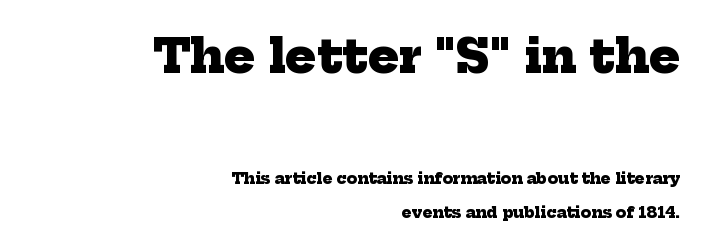
Typographic density is high because the face is bold. What kind of face is this? One with serifs. Notice the wide empty band between every row — that's loose leading. The baseline area is clear. The letters advance in unequal steps, a hallmark of proportional type. Which of the two is more prominent by size? The first, at the top.
